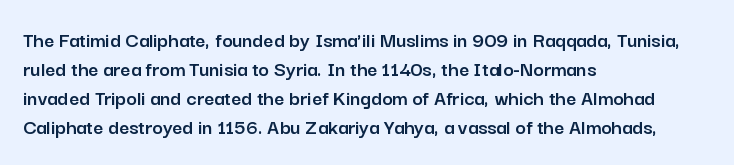
The image shows 22 px text type, upright; set left-aligned, normal line spacing (1.32x), normal letter spacing, not underlined.
